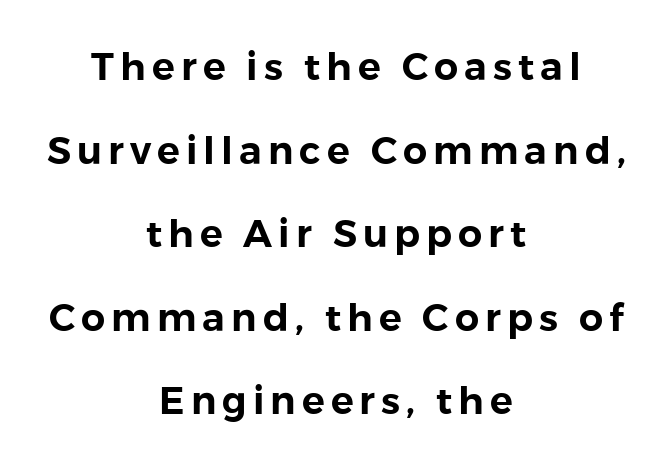
Each new line begins a long way beneath the previous one. Rendered with straight, roman letterforms. You could not count columns in this text — the font is proportionally spaced. Are there feet on the stems? There aren't — it's a sans. Only glyphs here, with clear space below each row.
